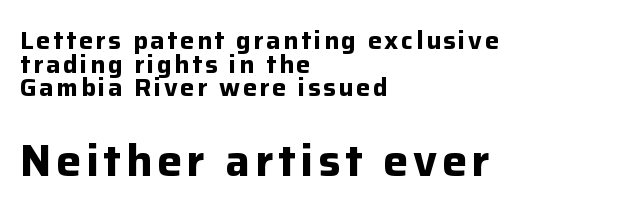
The image shows 44 px bold sans-serif type, upright; set left-aligned, tight line spacing (0.95x), not underlined; the second (bottom) block is 1.76x larger; low stroke contrast and a medium x-height.
